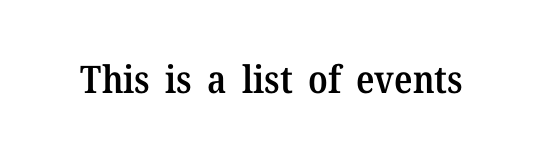
Q: Is the text bold? A: Semi-bold.
Q: Is the text italic (slanted)? A: No, it is upright.
Q: Is the typeface a serif or a sans-serif typeface? A: Serif.
Q: Is the text underlined? A: No.
Q: Is the spacing between letters normal or unusually wide? A: Normal.
Q: Width (condensed, normal, or wide)? A: Normal.
Q: Stroke contrast? A: Medium.
Q: x-height? A: Medium.
Q: Monospaced? A: No.
